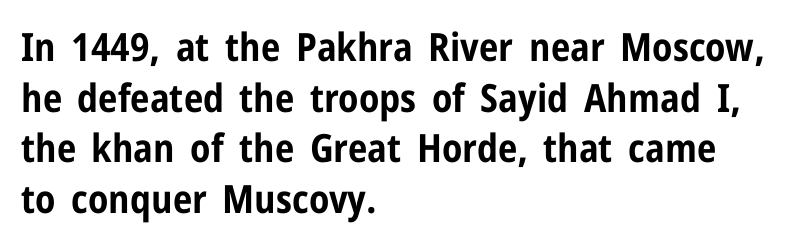
The image shows 39 px bold, condensed sans-serif type, upright; set left-aligned, normal line spacing (1.3x), normal letter spacing, not underlined; low stroke contrast and a medium x-height.
